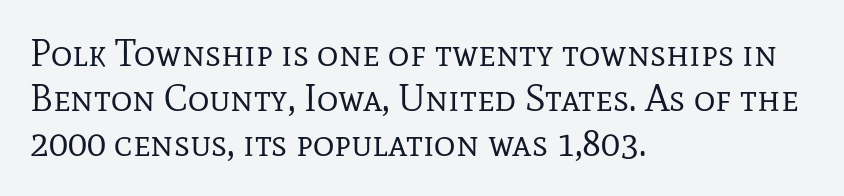
Q: Is the text bold? A: No.
Q: Is the text italic (slanted)? A: No, it is upright.
Q: Is the typeface a serif or a sans-serif typeface? A: Serif.
Q: Is the text underlined? A: No.
Q: How is the paragraph aligned? A: Left-aligned.
Q: Is the spacing between letters normal or unusually wide? A: Normal.
Q: Width (condensed, normal, or wide)? A: Normal.
Q: Stroke contrast? A: Low.
Q: x-height? A: Medium.
Q: Monospaced? A: No.
